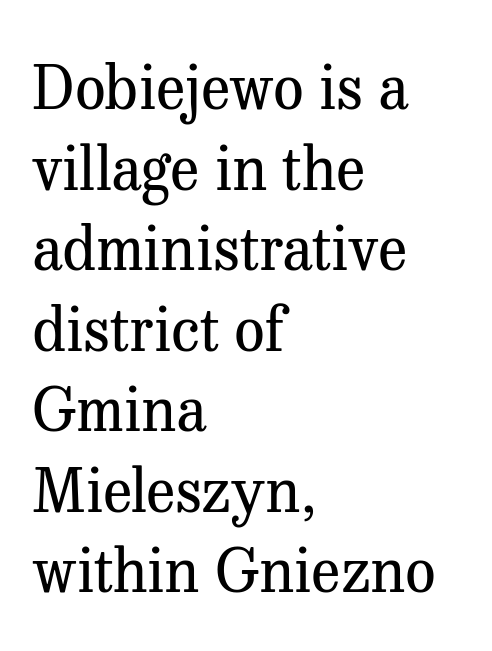
{"serif": "yes", "italic": "no", "bold": "no", "weight": "regular", "width": "normal", "stroke_contrast": "medium", "x_height": "medium", "monospaced": "no", "underline": "no", "align": "left", "line_spacing": "normal", "line_spacing_ratio": 1.32, "letter_spacing": "normal", "letter_spacing_em": 0.0, "glyph_px": 61}
